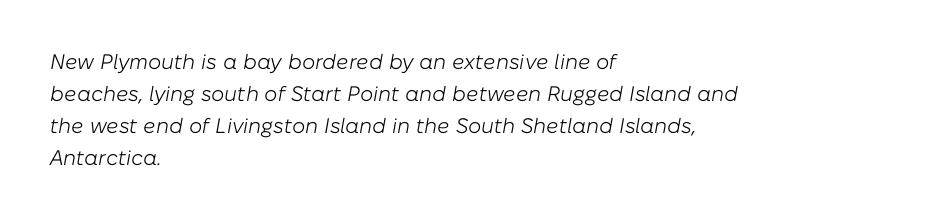
The image shows 21 px text type, italic (leaning right); set left-aligned, normal line spacing (1.53x), normal letter spacing, not underlined.
